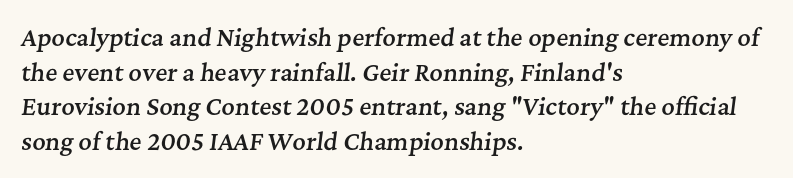
In terms of letterspacing, this is plain default setting. The gap between lines stays unmarked. Caption: semibold face, moderately heavy strokes. The lettering tilts uniformly, giving the passage an italic look. The passage is arranged the way most books set body copy — flush left.
